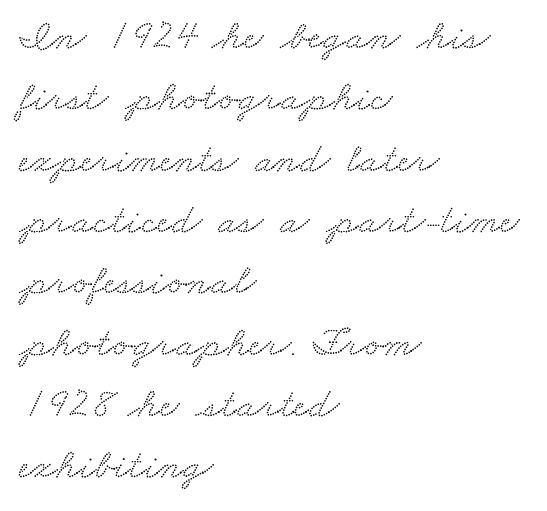
{"serif": "yes", "width": "wide", "stroke_contrast": "low", "x_height": "small", "monospaced": "no", "underline": "no", "align": "left", "line_spacing": "normal", "line_spacing_ratio": 1.46, "letter_spacing": "normal", "letter_spacing_em": 0.0, "glyph_px": 42}
